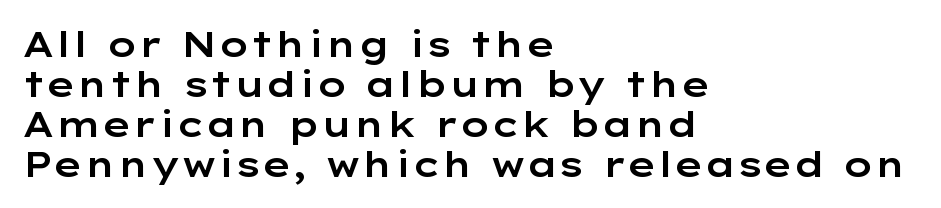
Q: Is the text italic (slanted)? A: No, it is upright.
Q: Is the typeface a serif or a sans-serif typeface? A: Sans-serif.
Q: Is the text underlined? A: No.
Q: How is the paragraph aligned? A: Left-aligned.
Q: Is the spacing between letters normal or unusually wide? A: Normal.
Q: Is the spacing between lines tight, normal or loose? A: Tight.
Q: Width (condensed, normal, or wide)? A: Wide.
Q: Stroke contrast? A: Low.
Q: x-height? A: Medium.
Q: Monospaced? A: No.
